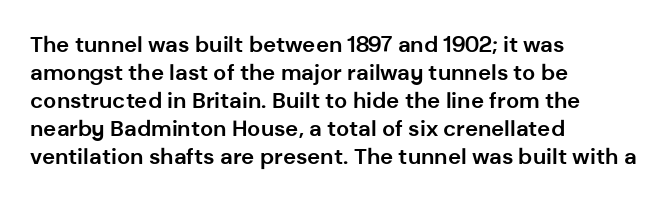
{"italic": "no", "bold": "yes", "underline": "no", "align": "left", "line_spacing": "normal", "line_spacing_ratio": 1.27, "letter_spacing": "normal", "letter_spacing_em": 0.0, "glyph_px": 22}
